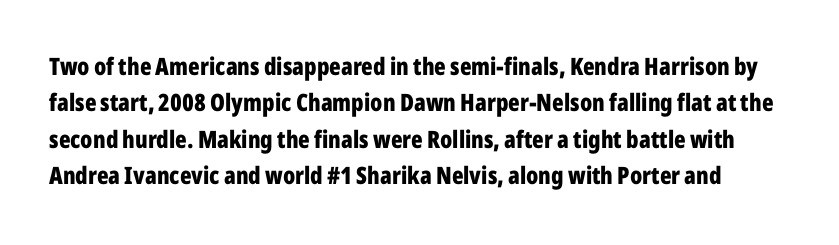
{"italic": "no", "bold": "yes", "underline": "no", "line_spacing": "normal", "line_spacing_ratio": 1.52, "letter_spacing": "normal", "letter_spacing_em": 0.0, "glyph_px": 24}
